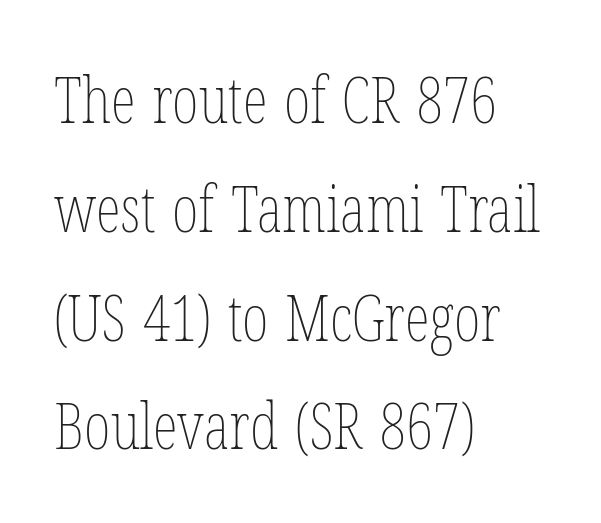
Q: Is the text bold? A: No.
Q: Is the text italic (slanted)? A: No, it is upright.
Q: Is the text underlined? A: No.
Q: How is the paragraph aligned? A: Left-aligned.
Q: Is the spacing between letters normal or unusually wide? A: Normal.
Q: Is the spacing between lines tight, normal or loose? A: Normal.
Q: Width (condensed, normal, or wide)? A: Condensed.
Q: Stroke contrast? A: Low.
Q: x-height? A: Medium.
Q: Monospaced? A: No.
